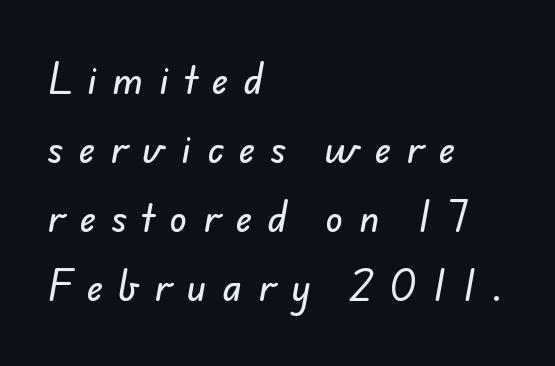
Honestly, the letter spacing is so wide it's the main thing you notice. Reading down the column, the eye jumps a long way to each next line. The letters advance in unequal steps, a hallmark of proportional type. Unmarked baselines from the first word to the last. A sans-serif font was chosen for this passage. Horizontally, the lines are justified to the leading edge only.
